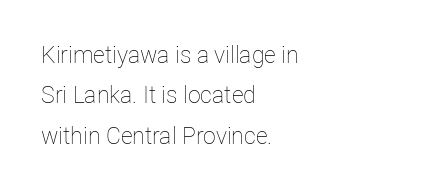
The rendering anchors every line to the left-hand side. Students, note that the glyphs here touch the page at normal intervals. Underline: absent. Do the letters lean? They stand straight.
